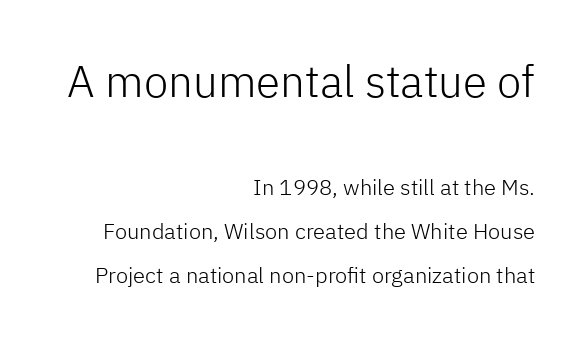
Q: Is the text bold? A: No.
Q: Is the text italic (slanted)? A: No, it is upright.
Q: Is the typeface a serif or a sans-serif typeface? A: Sans-serif.
Q: Is the text underlined? A: No.
Q: How is the paragraph aligned? A: Right-aligned.
Q: Is the spacing between letters normal or unusually wide? A: Normal.
Q: Is the spacing between lines tight, normal or loose? A: Loose.
Q: Which block of text is set in a larger size, the first (top) or the second (bottom)? A: The first (top) one.
Q: Width (condensed, normal, or wide)? A: Normal.
Q: Stroke contrast? A: Low.
Q: x-height? A: Medium.
Q: Monospaced? A: No.
